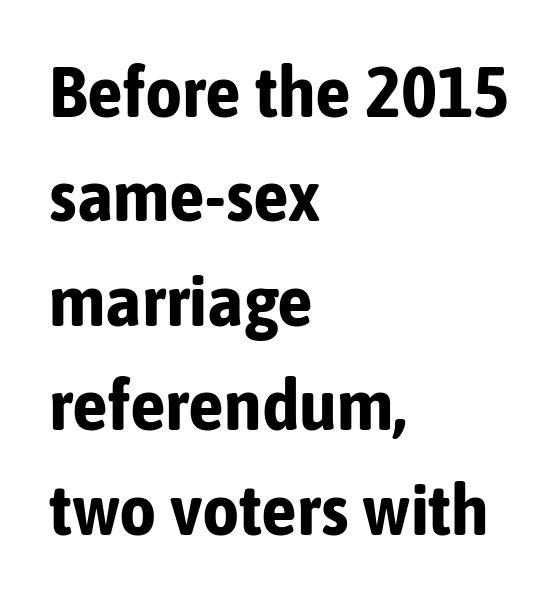
The image shows 72 px bold, condensed sans-serif type, upright; set left-aligned, normal line spacing (1.45x), normal letter spacing, not underlined; low stroke contrast and a medium x-height.
